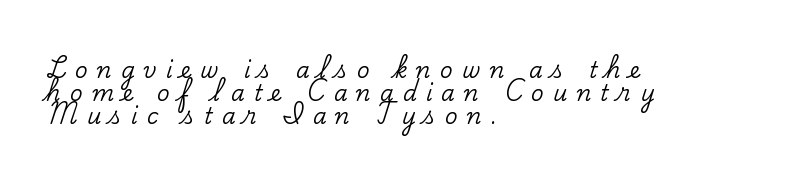
{"underline": "no", "align": "left", "line_spacing": "tight", "line_spacing_ratio": 1.04, "letter_spacing": "wide", "letter_spacing_em": 0.41, "glyph_px": 22}
